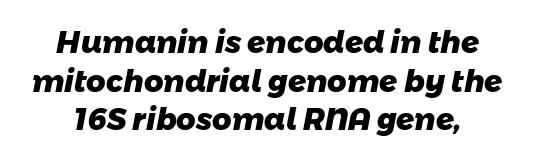
{"serif": "no", "bold": "yes", "weight": "heavy", "width": "normal", "stroke_contrast": "low", "x_height": "medium", "monospaced": "no", "underline": "no", "line_spacing": "normal", "line_spacing_ratio": 1.29, "letter_spacing": "normal", "letter_spacing_em": 0.0, "glyph_px": 30}
